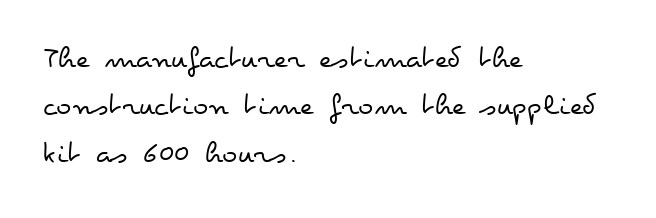
No word sits above an underline. This sample uses an upright cut, with every glyph sitting square on the baseline. The letterforms sit shoulder to shoulder at normal distance. Is the stroke heavy? The answer is a plain regular-or-lighter. Alignment: flush left.
